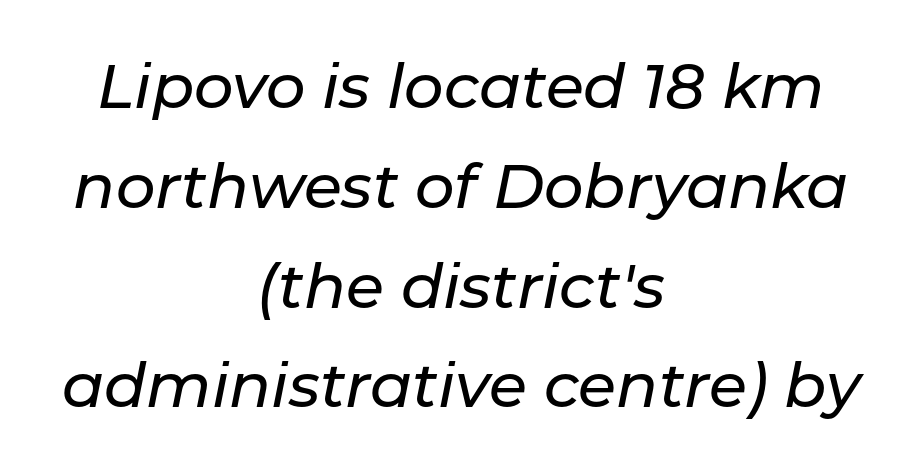
{"italic": "yes", "lean": "right", "slant_degrees": 11, "width": "normal", "stroke_contrast": "low", "x_height": "medium", "monospaced": "no", "underline": "no", "align": "center", "line_spacing": "normal", "line_spacing_ratio": 1.61, "letter_spacing": "normal", "letter_spacing_em": 0.0, "glyph_px": 62}
